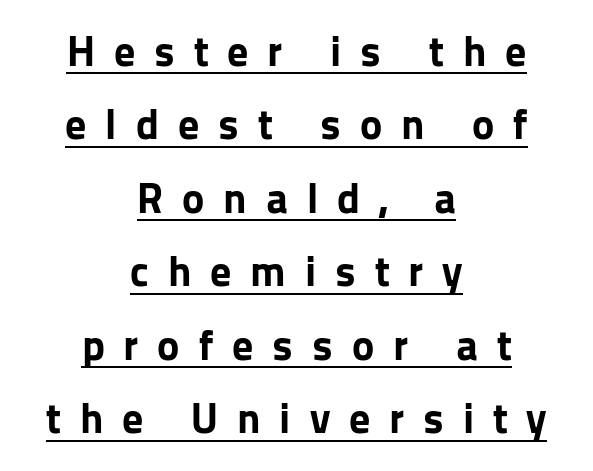
The image shows 42 px bold sans-serif type, upright; set centered, line spacing 1.75x, unusually wide letter spacing (+0.45 em), underlined; low stroke contrast and a medium x-height.
